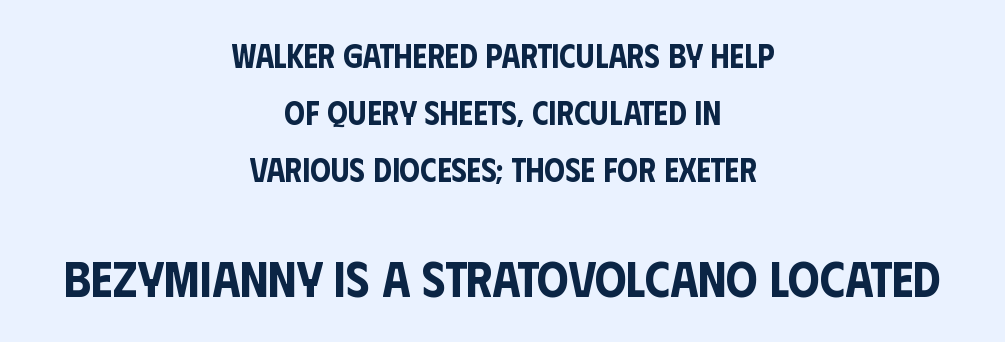
{"serif": "no", "italic": "no", "width": "condensed", "stroke_contrast": "low", "x_height": "large", "monospaced": "no", "underline": "no", "align": "center", "line_spacing_ratio": 1.73, "letter_spacing": "normal", "letter_spacing_em": 0.0, "larger_block": "second", "size_ratio": 1.52, "glyph_px": 50}
